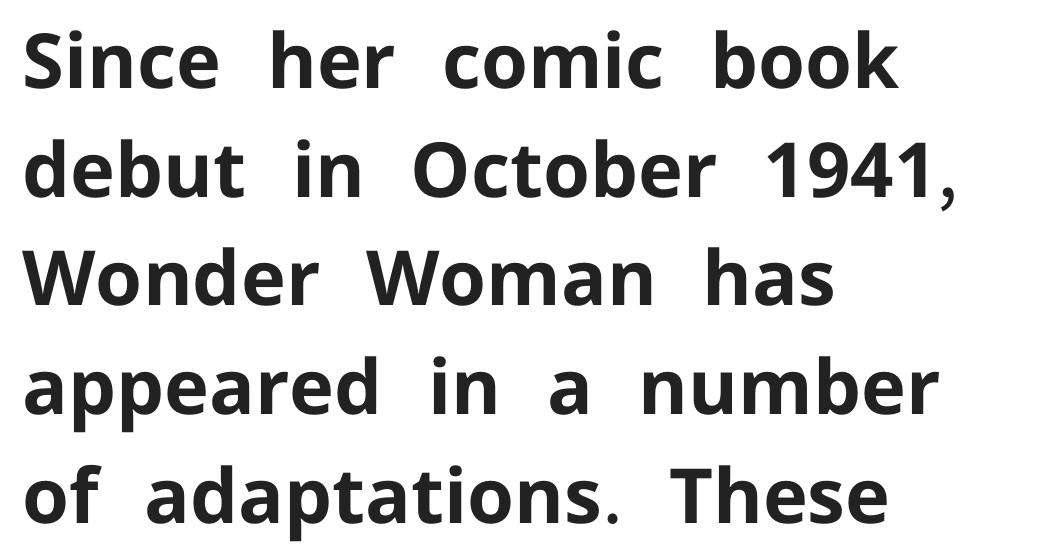
Q: Is the text bold? A: Yes.
Q: Is the text italic (slanted)? A: No, it is upright.
Q: Is the typeface a serif or a sans-serif typeface? A: Sans-serif.
Q: Is the text underlined? A: No.
Q: How is the paragraph aligned? A: Left-aligned.
Q: Is the spacing between letters normal or unusually wide? A: Normal.
Q: Is the spacing between lines tight, normal or loose? A: Normal.
Q: Width (condensed, normal, or wide)? A: Normal.
Q: Stroke contrast? A: Low.
Q: x-height? A: Medium.
Q: Monospaced? A: No.
